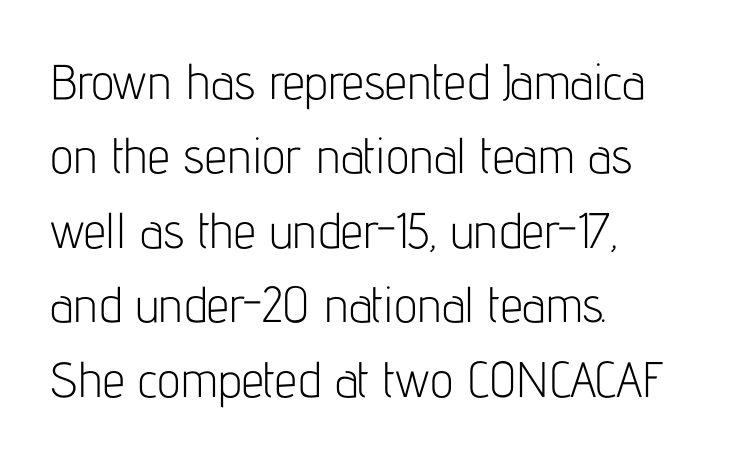
Q: Is the text bold? A: No.
Q: Is the text italic (slanted)? A: No, it is upright.
Q: Is the typeface a serif or a sans-serif typeface? A: Sans-serif.
Q: Is the text underlined? A: No.
Q: How is the paragraph aligned? A: Left-aligned.
Q: Is the spacing between letters normal or unusually wide? A: Normal.
Q: Is the spacing between lines tight, normal or loose? A: Normal.
Q: Width (condensed, normal, or wide)? A: Condensed.
Q: Stroke contrast? A: Low.
Q: x-height? A: Medium.
Q: Monospaced? A: No.
